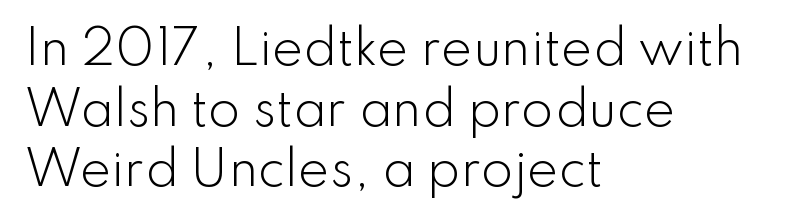
Q: Is the text bold? A: No.
Q: Is the text italic (slanted)? A: No, it is upright.
Q: Is the typeface a serif or a sans-serif typeface? A: Sans-serif.
Q: Is the text underlined? A: No.
Q: How is the paragraph aligned? A: Left-aligned.
Q: Is the spacing between letters normal or unusually wide? A: Normal.
Q: Is the spacing between lines tight, normal or loose? A: Normal.
Q: Width (condensed, normal, or wide)? A: Normal.
Q: Stroke contrast? A: Low.
Q: x-height? A: Small.
Q: Monospaced? A: No.
